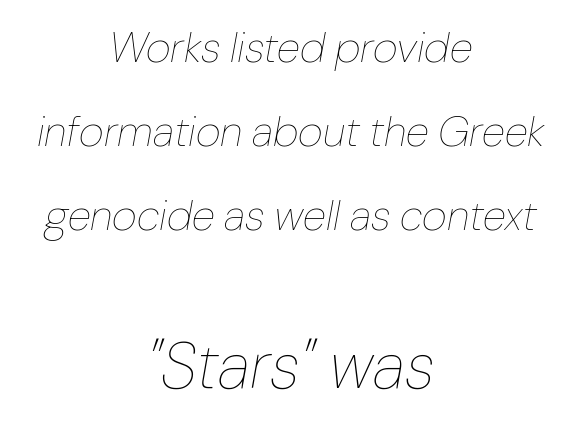
{"italic": "yes", "lean": "right", "slant_degrees": 10, "bold": "no", "weight": "thin", "width": "normal", "stroke_contrast": "low", "x_height": "medium", "monospaced": "no", "underline": "no", "align": "center", "line_spacing": "loose", "line_spacing_ratio": 1.95, "letter_spacing": "normal", "letter_spacing_em": 0.0, "larger_block": "second", "size_ratio": 1.51, "glyph_px": 65}
